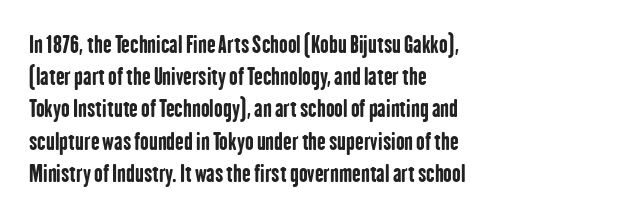
{"italic": "no", "bold": "yes", "underline": "no", "align": "left", "line_spacing": "normal", "line_spacing_ratio": 1.4, "letter_spacing": "normal", "letter_spacing_em": 0.0, "glyph_px": 23}
